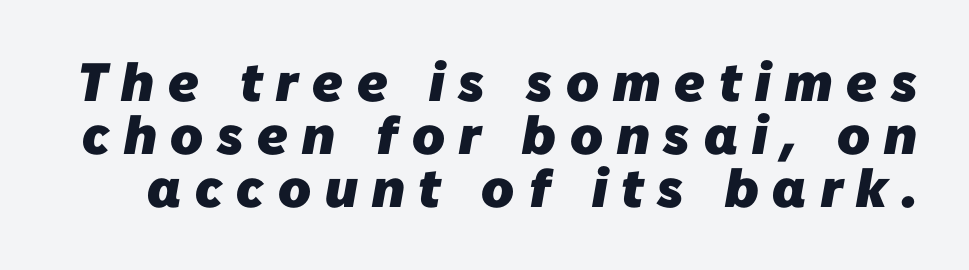
The image shows 54 px heavy sans-serif type; set tight line spacing (0.98x), unusually wide letter spacing (+0.26 em), not underlined; low stroke contrast and a medium x-height.
